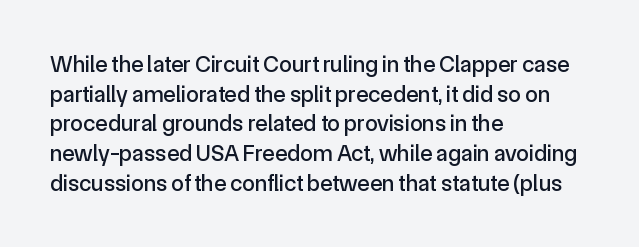
Q: Is the text italic (slanted)? A: No, it is upright.
Q: Is the text underlined? A: No.
Q: How is the paragraph aligned? A: Left-aligned.
Q: Is the spacing between letters normal or unusually wide? A: Normal.
Q: Is the spacing between lines tight, normal or loose? A: Normal.
